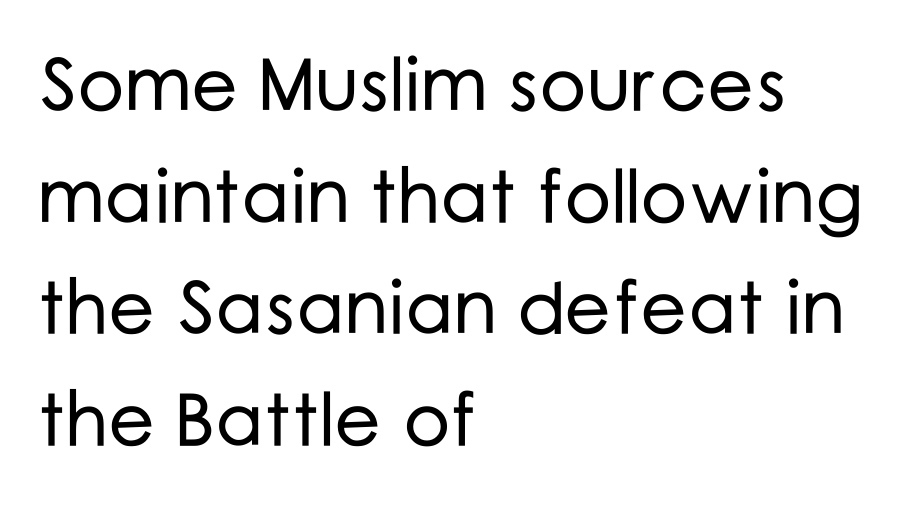
Q: Is the text italic (slanted)? A: No, it is upright.
Q: Is the typeface a serif or a sans-serif typeface? A: Sans-serif.
Q: Is the text underlined? A: No.
Q: How is the paragraph aligned? A: Left-aligned.
Q: Is the spacing between letters normal or unusually wide? A: Normal.
Q: Is the spacing between lines tight, normal or loose? A: Normal.
Q: Width (condensed, normal, or wide)? A: Normal.
Q: Stroke contrast? A: Low.
Q: x-height? A: Medium.
Q: Monospaced? A: No.
